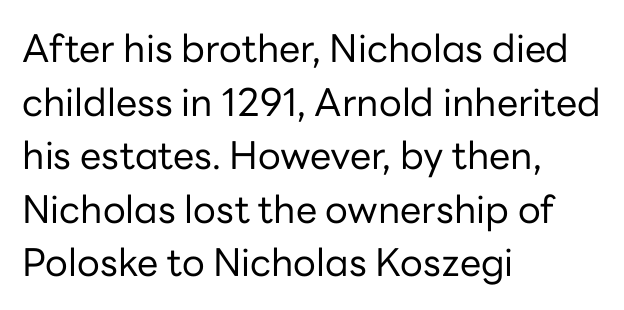
{"serif": "no", "italic": "no", "bold": "no", "weight": "regular", "width": "normal", "stroke_contrast": "low", "x_height": "medium", "monospaced": "no", "underline": "no", "align": "left", "line_spacing": "normal", "line_spacing_ratio": 1.41, "letter_spacing": "normal", "letter_spacing_em": 0.0, "glyph_px": 38}
